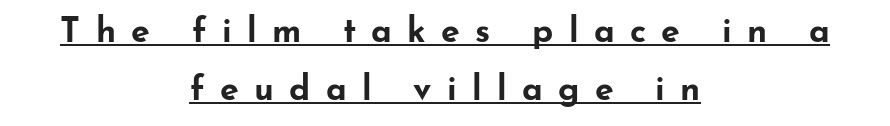
The image shows 34 px bold, wide sans-serif type, upright; set centered, line spacing 1.71x, unusually wide letter spacing (+0.45 em), underlined; low stroke contrast and a small x-height.
